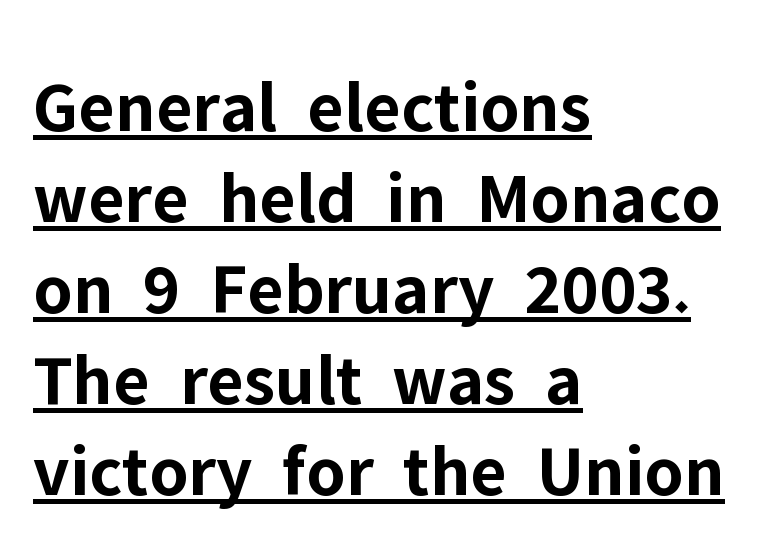
The image shows 74 px bold sans-serif type, upright; set left-aligned, line spacing 1.23x, normal letter spacing, underlined; low stroke contrast and a medium x-height.
